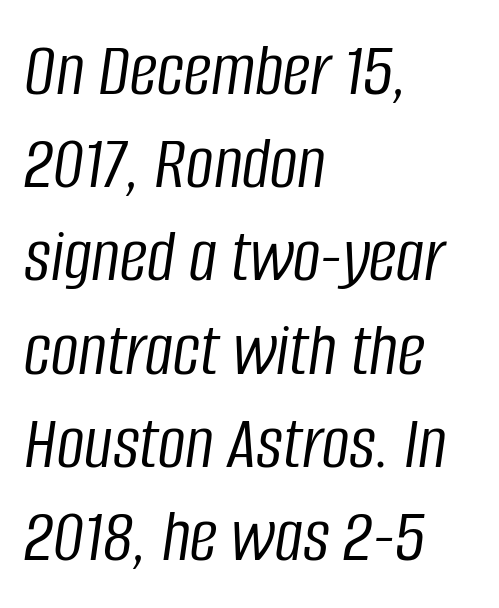
Q: Is the text bold? A: No.
Q: Is the text italic (slanted)? A: Yes, it leans right by about 8 degrees.
Q: Is the text underlined? A: No.
Q: How is the paragraph aligned? A: Left-aligned.
Q: Is the spacing between letters normal or unusually wide? A: Normal.
Q: Width (condensed, normal, or wide)? A: Condensed.
Q: Stroke contrast? A: Low.
Q: x-height? A: Large.
Q: Monospaced? A: No.
